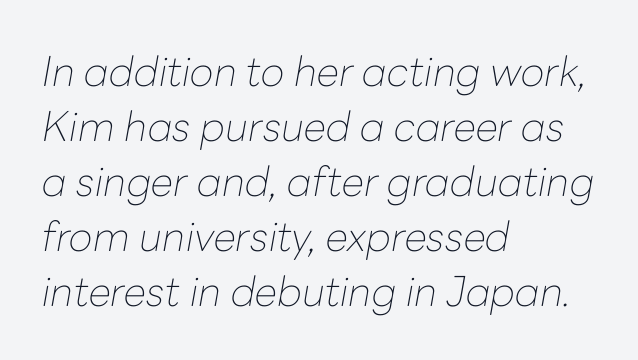
The image shows 41 px thin type, italic (leaning right); set left-aligned, normal line spacing (1.34x), normal letter spacing, not underlined; low stroke contrast and a medium x-height.
